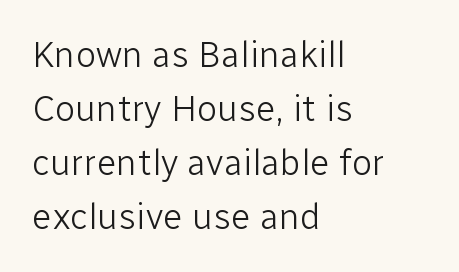
Q: Is the text bold? A: No.
Q: Is the text italic (slanted)? A: No, it is upright.
Q: Is the typeface a serif or a sans-serif typeface? A: Sans-serif.
Q: Is the text underlined? A: No.
Q: How is the paragraph aligned? A: Left-aligned.
Q: Is the spacing between letters normal or unusually wide? A: Normal.
Q: Is the spacing between lines tight, normal or loose? A: Normal.
Q: Width (condensed, normal, or wide)? A: Normal.
Q: Stroke contrast? A: Low.
Q: x-height? A: Medium.
Q: Monospaced? A: No.
